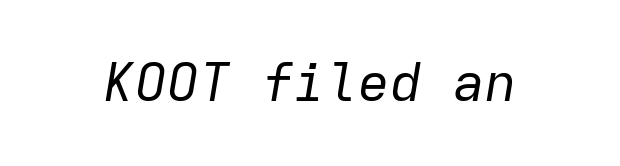
{"italic": "yes", "lean": "right", "slant_degrees": 9, "bold": "no", "weight": "regular", "width": "normal", "stroke_contrast": "low", "x_height": "medium", "monospaced": "yes", "underline": "no", "letter_spacing": "normal", "letter_spacing_em": 0.0, "glyph_px": 53}
